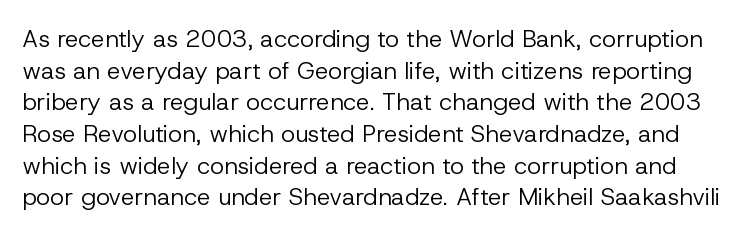
The image shows 24 px text type, upright; set normal line spacing (1.32x), normal letter spacing, not underlined.
